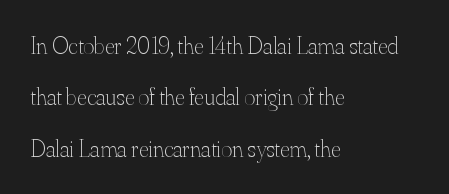
{"italic": "no", "bold": "no", "underline": "no", "align": "left", "line_spacing": "loose", "line_spacing_ratio": 2.14, "letter_spacing": "normal", "letter_spacing_em": 0.0, "glyph_px": 24}
